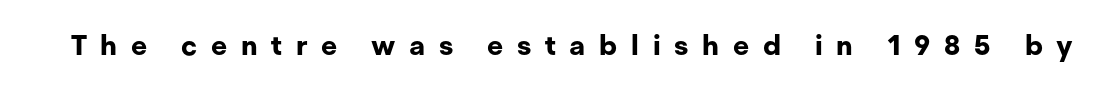
Q: Is the text bold? A: Yes.
Q: Is the text italic (slanted)? A: No, it is upright.
Q: Is the typeface a serif or a sans-serif typeface? A: Sans-serif.
Q: Is the text underlined? A: No.
Q: Is the spacing between letters normal or unusually wide? A: Unusually wide.
Q: Width (condensed, normal, or wide)? A: Normal.
Q: Stroke contrast? A: Low.
Q: x-height? A: Medium.
Q: Monospaced? A: No.
